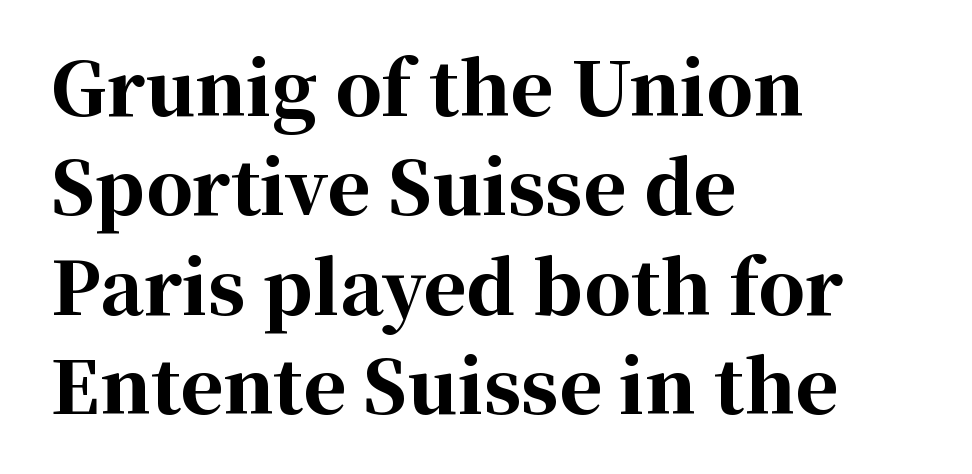
{"serif": "yes", "italic": "no", "bold": "yes", "weight": "bold", "width": "normal", "stroke_contrast": "high", "x_height": "medium", "monospaced": "no", "underline": "no", "align": "left", "line_spacing": "normal", "line_spacing_ratio": 1.36, "letter_spacing": "normal", "letter_spacing_em": 0.0, "glyph_px": 73}
